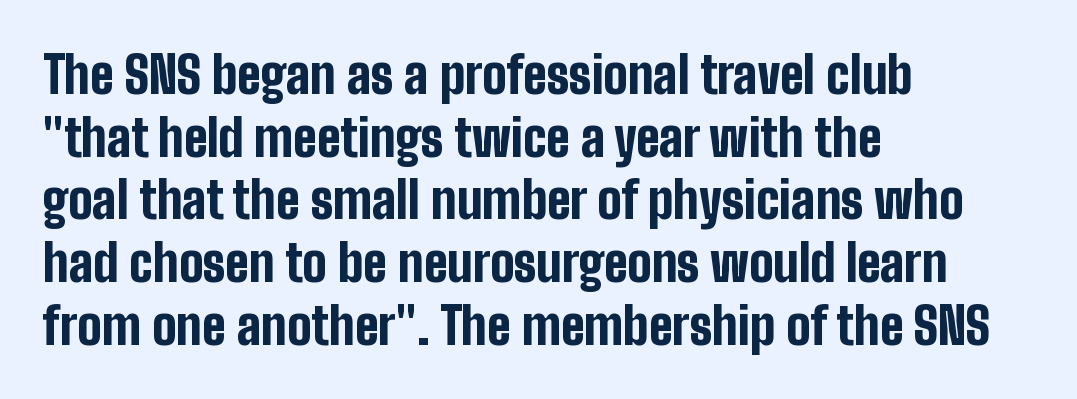
The image shows 51 px bold, condensed sans-serif type, upright; set left-aligned, line spacing 1.23x, normal letter spacing, not underlined; low stroke contrast and a medium x-height.
